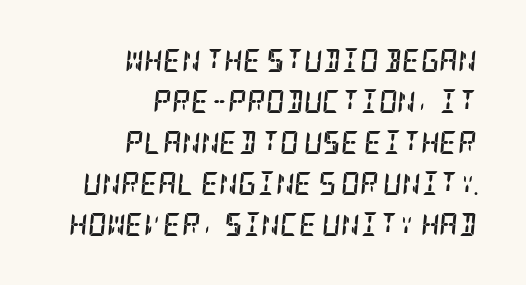
Does the lettering tilt? It does — this is italic. In terms of letterspacing, this is plain default setting. Strokes here are thick enough to call this a true bold. The baseline area is clear. Line ends are locked; line starts wander.
